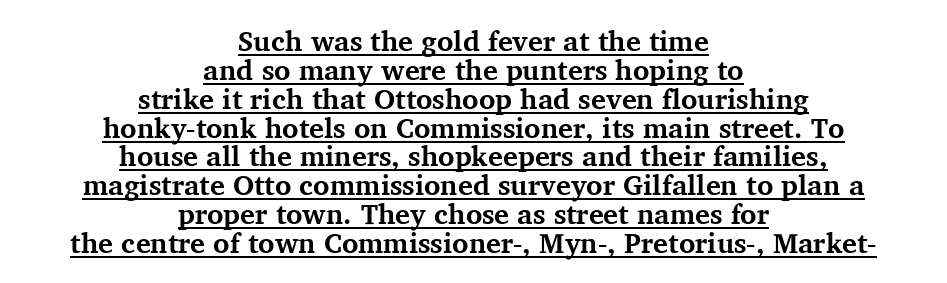
The image shows 28 px bold serif type, upright; set centered, tight line spacing (1.03x), normal letter spacing, underlined; medium stroke contrast and a medium x-height.
